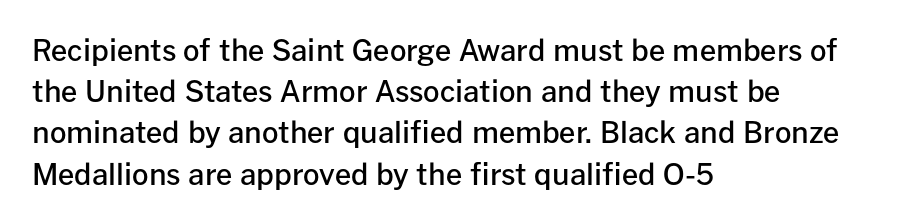
Weight: semibold (demi). The paragraph shown leans on its left margin. Is there much room between lines? A standard amount, neither cramped nor airy. The tracking reads as untouched default to a designer's eye. This sample has the flowing, uneven cadence of proportional lettering. This is roman type, the default non-slanted kind.
